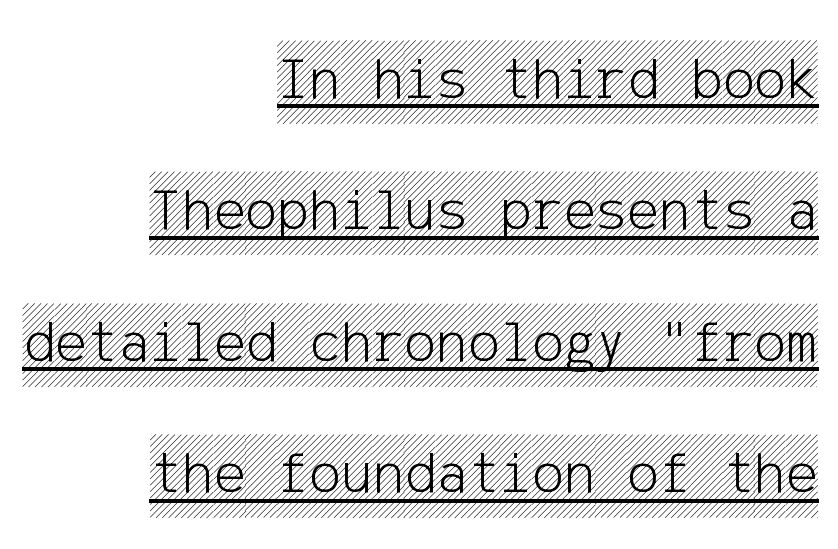
Q: Is the text italic (slanted)? A: No, it is upright.
Q: Is the text underlined? A: Yes.
Q: How is the paragraph aligned? A: Right-aligned.
Q: Is the spacing between letters normal or unusually wide? A: Normal.
Q: Is the spacing between lines tight, normal or loose? A: Loose.
Q: Width (condensed, normal, or wide)? A: Condensed.
Q: x-height? A: Large.
